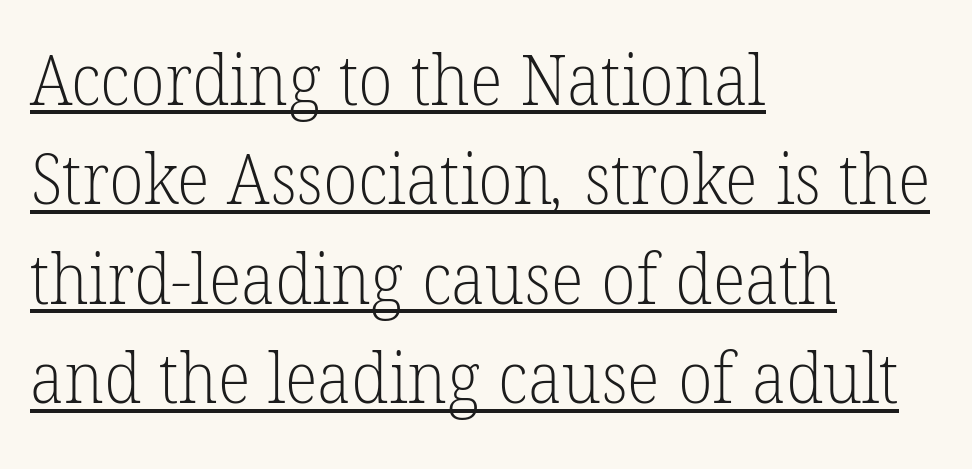
Each word holds together tightly as a unit, with standard inter-letter gaps. These lines are rendered in a variable-pitch font. Bold? No — there's no thickening of the strokes. Note: serifs present on the glyphs. Emphasis is given by a line drawn under the lettering. Leading: standard.
